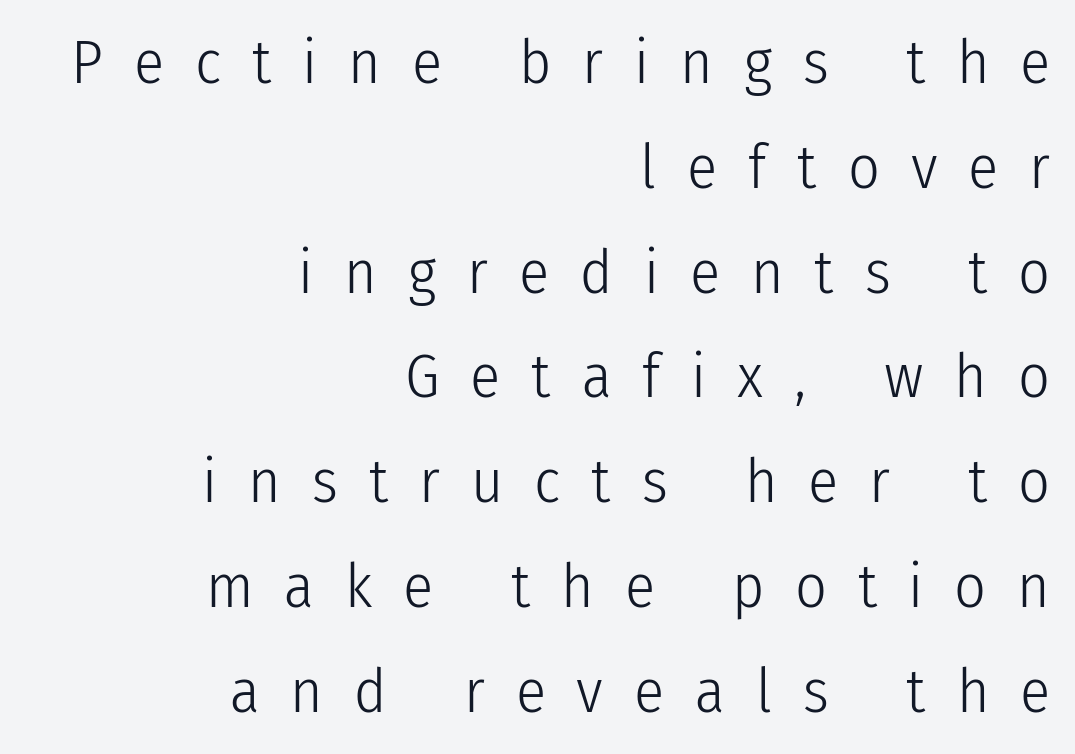
Characters follow at a spacing far wider than the type designer built in. Descender tails drop into unmarked territory. The rag falls on the left side of this text block. If you measured baseline to baseline, you'd find a middling distance. These lines are composed in type without serifs.
